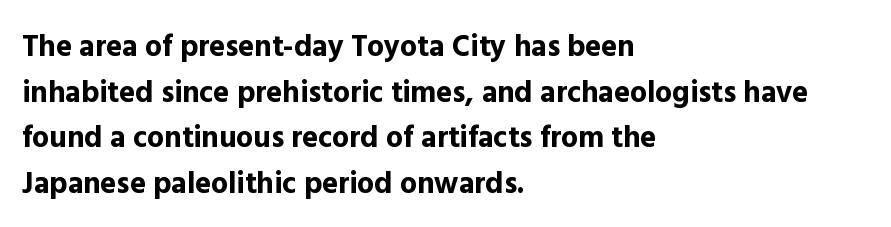
{"serif": "no", "italic": "no", "bold": "yes", "weight": "bold", "width": "normal", "x_height": "medium", "monospaced": "no", "underline": "no", "align": "left", "line_spacing": "normal", "line_spacing_ratio": 1.52, "letter_spacing": "normal", "letter_spacing_em": 0.0, "glyph_px": 30}
